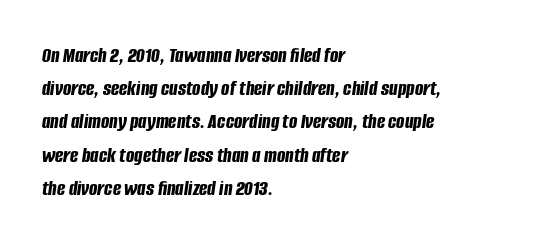
Notice how thick the strokes are: this is what a full bold looks like. Rows of type keep a routine distance in the vertical direction. The rendering anchors every line to the left-hand side. Unmarked baselines from the first word to the last. Emphasis-style slanted type is in use. Standard letterfit; no display-style spreading of the glyphs.
